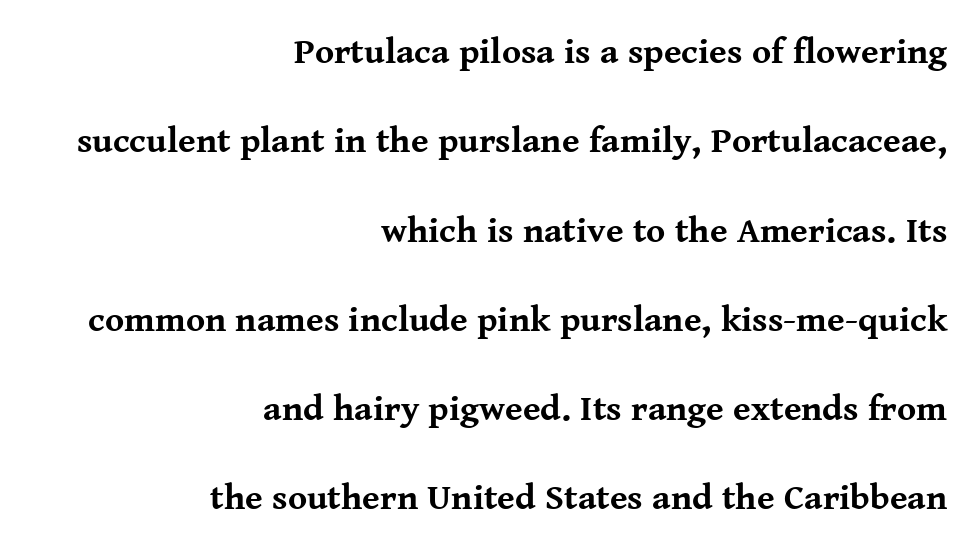
Ascenders rise straight up at ninety degrees. Compared with typical paragraphs, the rows here are farther apart. Only glyphs here, with clear space below each row. The rendering uses a bold face; every stroke is thick and dark. Inter-character spacing is left at the font's built-in metrics.
